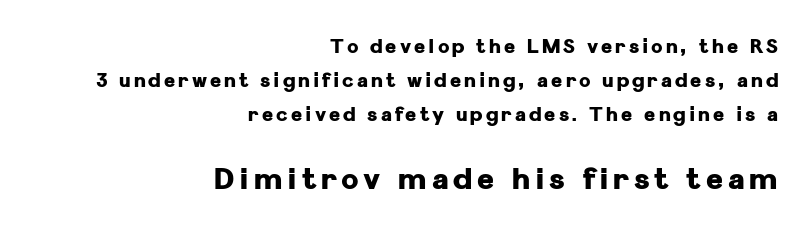
Heavy-handed strokes throughout: this text is bold. What kind of face is this? One without serifs — a sans. The face used here is proportionally spaced, like ordinary book or web type. Visually the block forms a straight wall on the right and a jagged coastline on the left. The string is rendered with underlining switched off. Typesetter's note — lower block bumped up in size, upper block left smaller.
